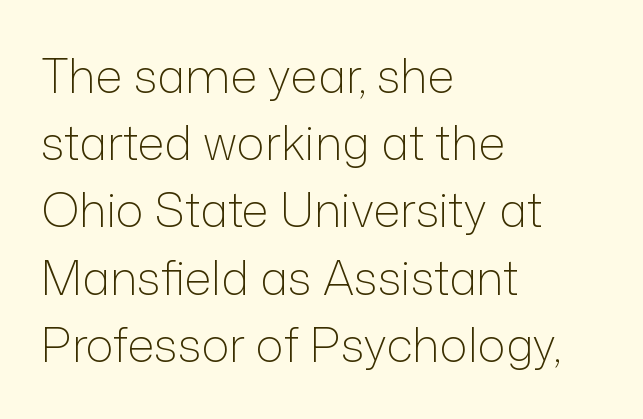
{"serif": "no", "italic": "no", "bold": "no", "weight": "light", "width": "normal", "stroke_contrast": "low", "x_height": "medium", "monospaced": "no", "underline": "no", "align": "left", "line_spacing": "normal", "line_spacing_ratio": 1.43, "letter_spacing": "normal", "letter_spacing_em": 0.0, "glyph_px": 47}
